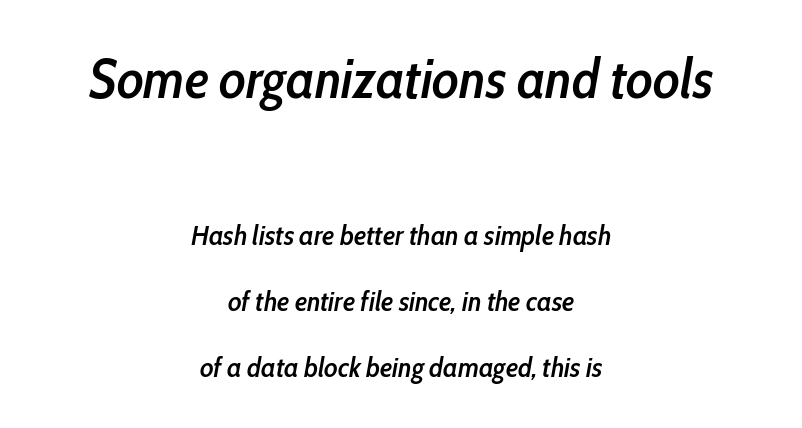
These lines are rendered in a variable-pitch font. One glance says open: line gaps are wider than usual. Emphasis-style slanted type is in use. The more generous point size was reserved for the upper chunk. The specimen omits any rule beneath the text block's lines.
